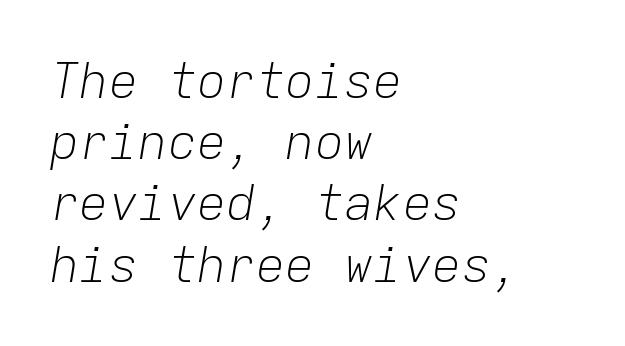
{"italic": "yes", "lean": "right", "slant_degrees": 9, "bold": "no", "weight": "light", "width": "normal", "stroke_contrast": "low", "x_height": "medium", "monospaced": "yes", "underline": "no", "align": "left", "line_spacing": "normal", "line_spacing_ratio": 1.25, "letter_spacing": "normal", "letter_spacing_em": 0.0, "glyph_px": 49}
